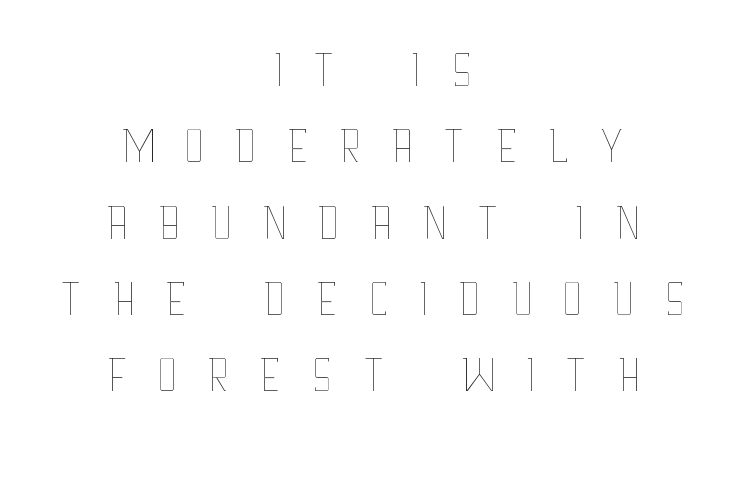
Q: Is the text bold? A: No.
Q: Is the text italic (slanted)? A: No, it is upright.
Q: Is the text underlined? A: No.
Q: How is the paragraph aligned? A: Centered.
Q: Is the spacing between letters normal or unusually wide? A: Unusually wide.
Q: Is the spacing between lines tight, normal or loose? A: Tight.
Q: Width (condensed, normal, or wide)? A: Condensed.
Q: Stroke contrast? A: Low.
Q: x-height? A: Large.
Q: Monospaced? A: No.
